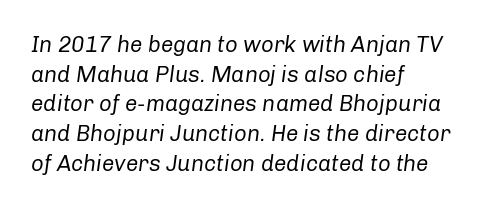
Horizontal alignment here is leftward, the default for most running prose. The leading is moderate, giving the passage an even texture. The letters look calm and open, with moderate or lighter stems. Nobody drew a line under any word here. The face used here has a pronounced slope to its letters.
